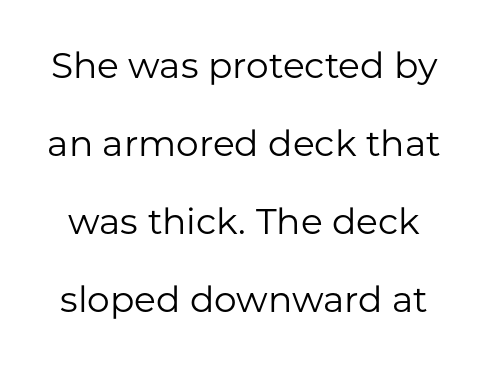
Classification — sans serif. Character widths vary here, with narrow letters taking less room than wide ones. The rendering uses a large line-height, opening up the rows. Vertical stems look standard width or narrower in stroke. Words appear dense and cohesive because spacing is normal. Clear beneath every line of the passage.
